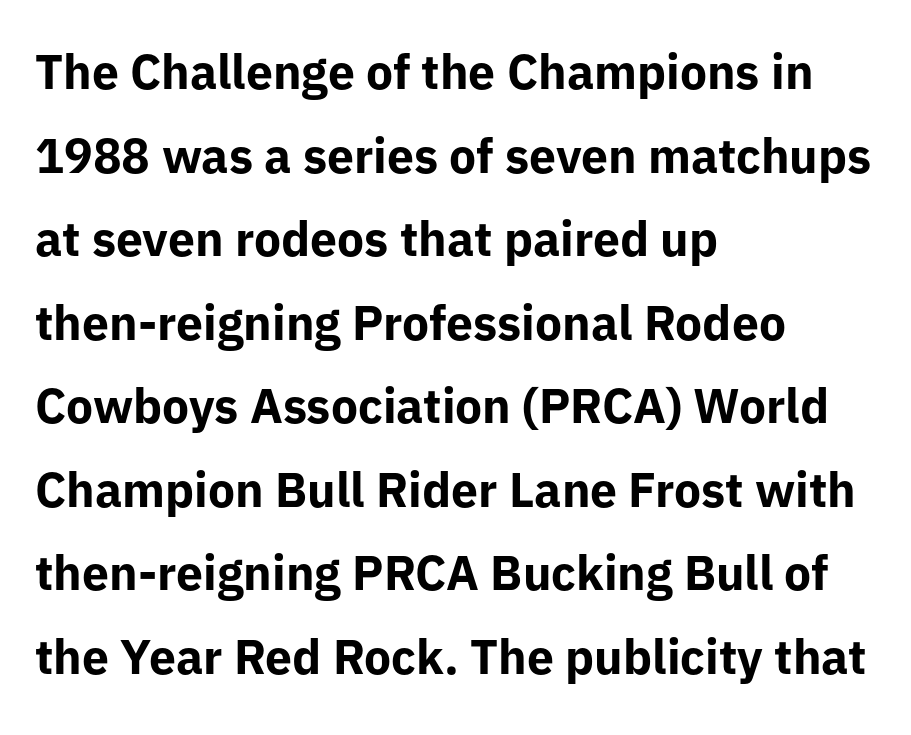
The image shows 48 px bold sans-serif type, upright; set left-aligned, line spacing 1.74x, normal letter spacing, not underlined; low stroke contrast and a medium x-height.
